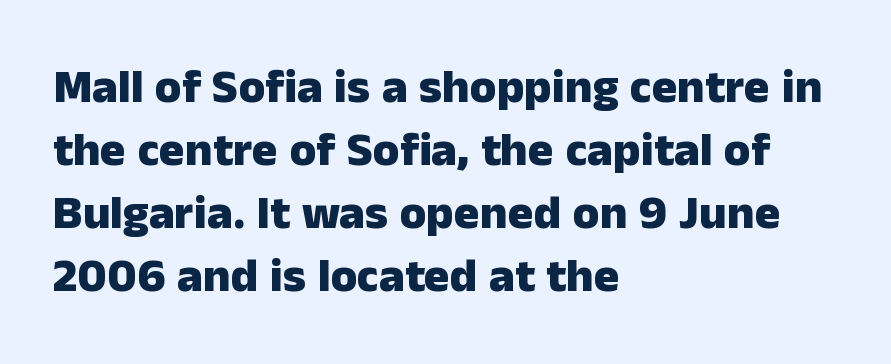
{"serif": "no", "italic": "no", "bold": "yes", "weight": "heavy", "width": "normal", "stroke_contrast": "low", "x_height": "medium", "monospaced": "no", "underline": "no", "align": "left", "line_spacing": "normal", "line_spacing_ratio": 1.31, "letter_spacing": "normal", "letter_spacing_em": 0.0, "glyph_px": 48}
